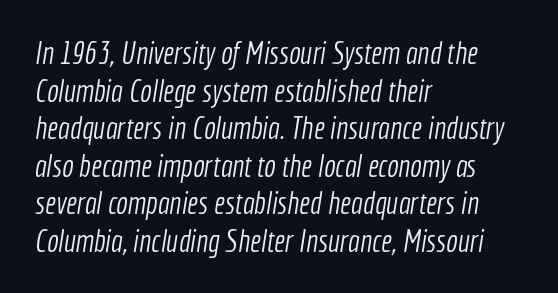
Q: Is the text bold? A: No.
Q: Is the typeface a serif or a sans-serif typeface? A: Sans-serif.
Q: Is the text underlined? A: No.
Q: How is the paragraph aligned? A: Left-aligned.
Q: Is the spacing between letters normal or unusually wide? A: Normal.
Q: Width (condensed, normal, or wide)? A: Condensed.
Q: x-height? A: Medium.
Q: Monospaced? A: No.
